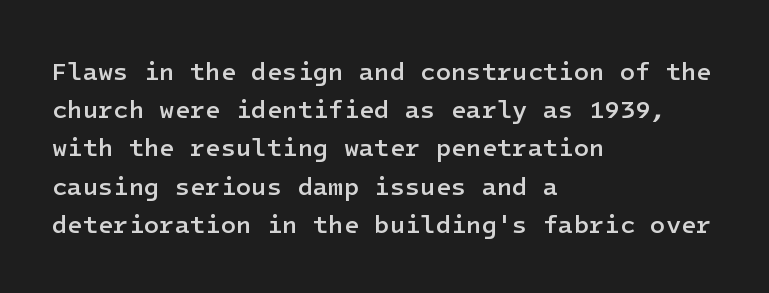
Q: Is the text bold? A: Semi-bold.
Q: Is the text italic (slanted)? A: No, it is upright.
Q: Is the text underlined? A: No.
Q: How is the paragraph aligned? A: Left-aligned.
Q: Is the spacing between letters normal or unusually wide? A: Normal.
Q: Is the spacing between lines tight, normal or loose? A: Normal.
